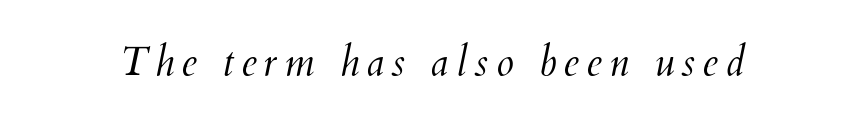
Q: Is the text bold? A: No.
Q: Is the text italic (slanted)? A: Yes, it leans right by about 12 degrees.
Q: Is the text underlined? A: No.
Q: Width (condensed, normal, or wide)? A: Normal.
Q: Stroke contrast? A: Medium.
Q: x-height? A: Small.
Q: Monospaced? A: No.
